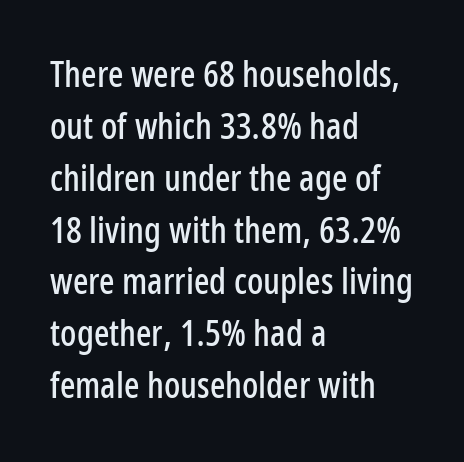
This is roman type, the default non-slanted kind. Here the designer chose a conventional face with non-uniform glyph widths. The type family on display is of the sans-serif kind. Rows of type keep a routine distance in the vertical direction. Descenders hang freely into open space. No extra tracking has been applied to these lines.
